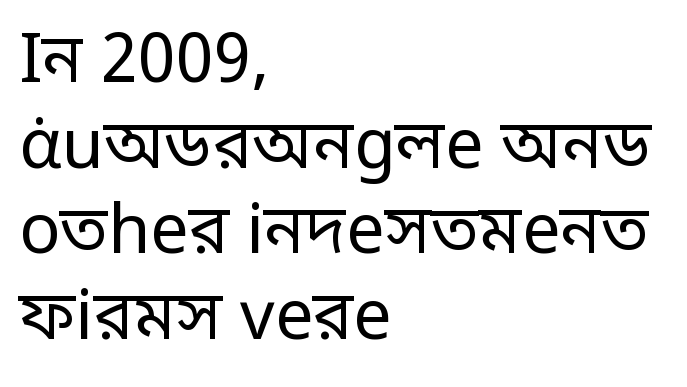
{"serif": "no", "italic": "no", "bold": "no", "weight": "regular", "width": "condensed", "stroke_contrast": "low", "monospaced": "no", "underline": "no", "align": "left", "line_spacing": "normal", "line_spacing_ratio": 1.26, "letter_spacing": "normal", "letter_spacing_em": 0.0, "glyph_px": 68}
